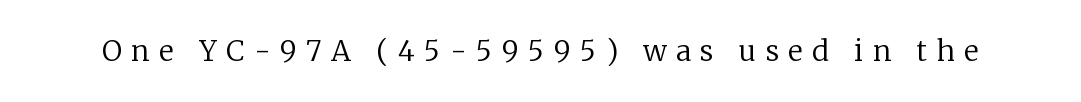
Q: Is the text bold? A: No.
Q: Is the text italic (slanted)? A: No, it is upright.
Q: Is the typeface a serif or a sans-serif typeface? A: Serif.
Q: Is the text underlined? A: No.
Q: Is the spacing between letters normal or unusually wide? A: Unusually wide.
Q: Width (condensed, normal, or wide)? A: Normal.
Q: Stroke contrast? A: Low.
Q: x-height? A: Medium.
Q: Monospaced? A: No.
